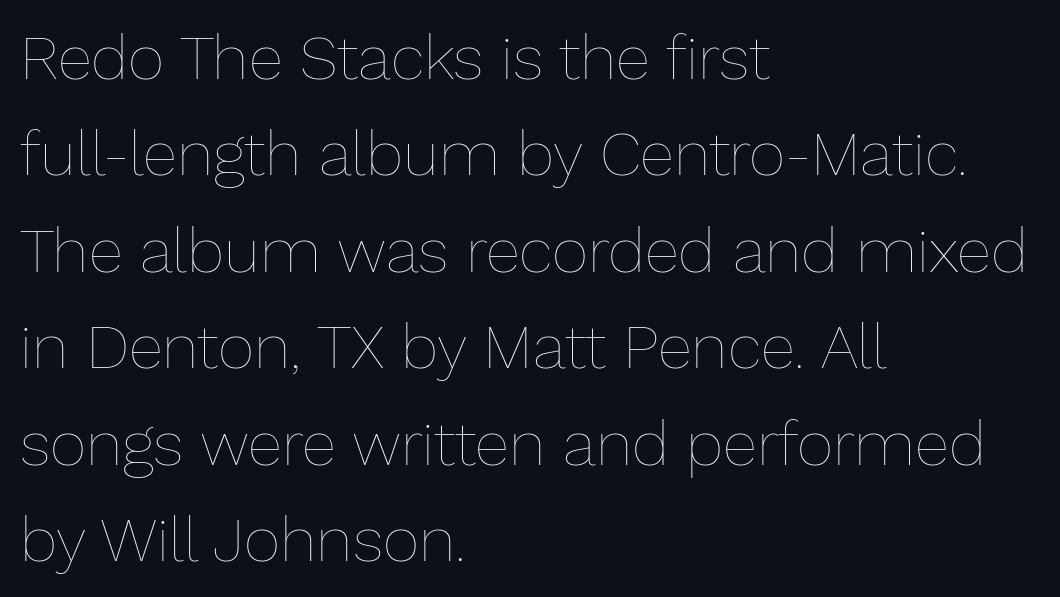
The image shows 63 px thin type, upright; set left-aligned, normal line spacing (1.53x), normal letter spacing, not underlined; low stroke contrast and a medium x-height.
